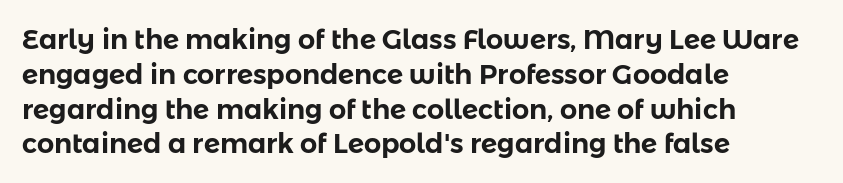
Students, observe: this is what conventionally led text looks like. This sample uses plain, unmodified letter spacing. Nobody drew a line under any word here. The typesetter chose a ragged-right arrangement here. Style check: upright.
